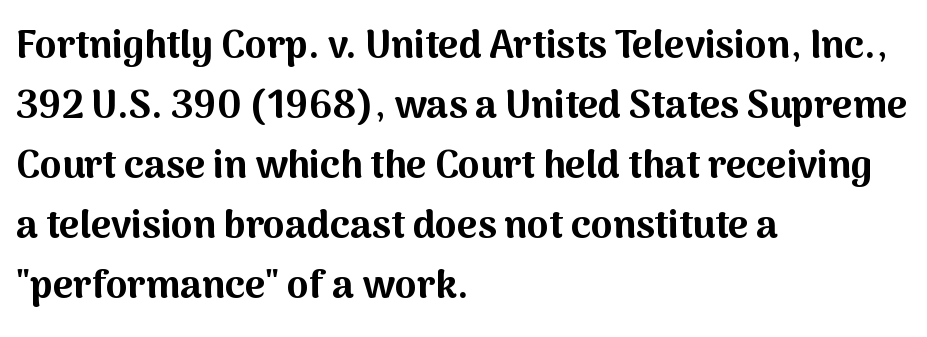
{"serif": "no", "italic": "no", "bold": "yes", "weight": "bold", "width": "normal", "stroke_contrast": "medium", "x_height": "medium", "monospaced": "no", "underline": "no", "align": "left", "line_spacing": "normal", "line_spacing_ratio": 1.54, "letter_spacing": "normal", "letter_spacing_em": 0.0, "glyph_px": 39}
